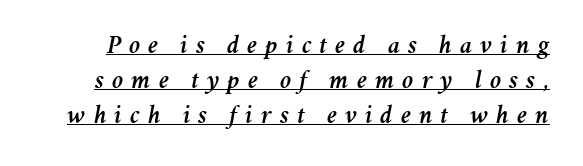
Vertically, the passage feels balanced, rows spaced as you'd expect. An italicized treatment has been applied to the whole sample. The rendering inserts visible extra space after every character. These characters rest on top of a visible drawn line.
